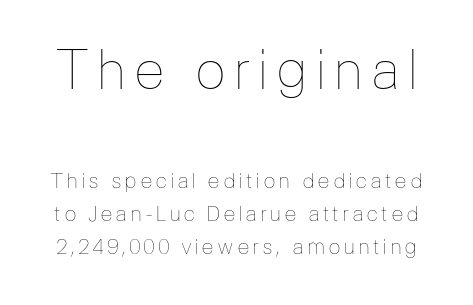
{"italic": "no", "bold": "no", "weight": "thin", "width": "normal", "stroke_contrast": "low", "x_height": "medium", "monospaced": "no", "underline": "no", "line_spacing": "normal", "line_spacing_ratio": 1.58, "larger_block": "first", "size_ratio": 2.52, "glyph_px": 53}
